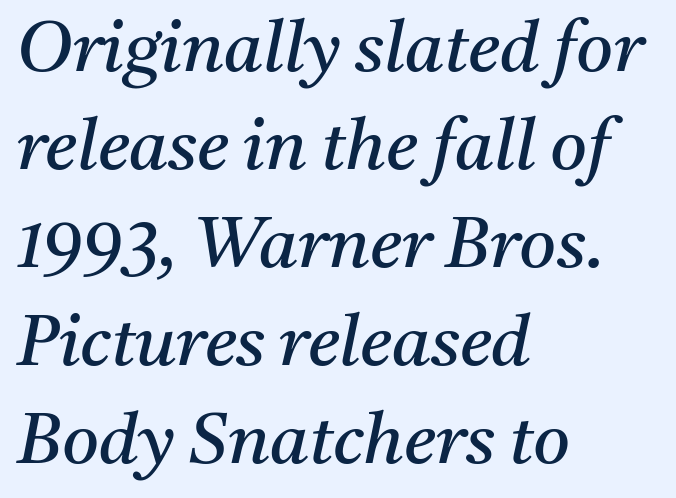
Q: Is the text bold? A: No.
Q: Is the text italic (slanted)? A: Yes, it leans right by about 11 degrees.
Q: Is the typeface a serif or a sans-serif typeface? A: Serif.
Q: Is the text underlined? A: No.
Q: How is the paragraph aligned? A: Left-aligned.
Q: Is the spacing between letters normal or unusually wide? A: Normal.
Q: Is the spacing between lines tight, normal or loose? A: Normal.
Q: Width (condensed, normal, or wide)? A: Normal.
Q: Stroke contrast? A: Medium.
Q: x-height? A: Medium.
Q: Monospaced? A: No.
